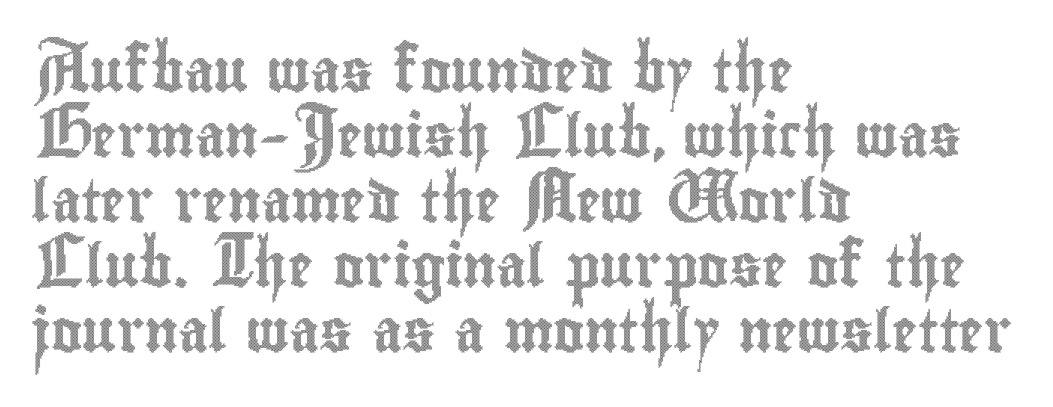
The image shows 42 px condensed type, upright; set left-aligned, normal line spacing (1.55x), normal letter spacing, not underlined; a small x-height.
